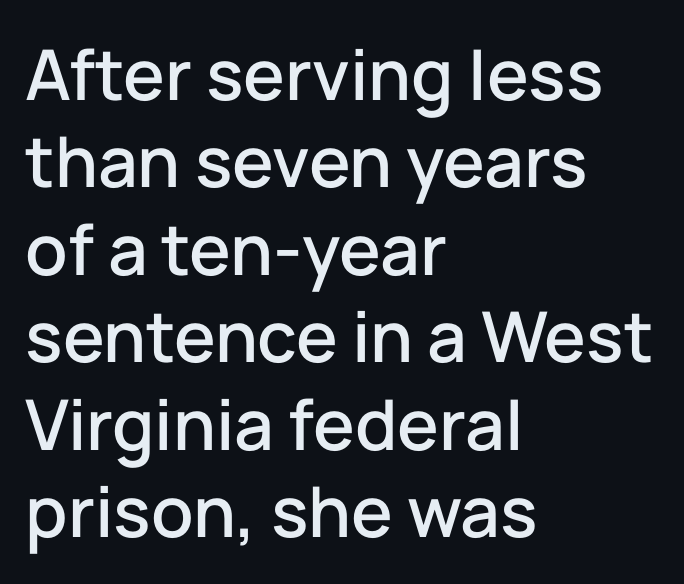
{"serif": "no", "italic": "no", "width": "normal", "stroke_contrast": "low", "x_height": "medium", "monospaced": "no", "underline": "no", "align": "left", "line_spacing": "normal", "line_spacing_ratio": 1.25, "letter_spacing": "normal", "letter_spacing_em": 0.0, "glyph_px": 70}
